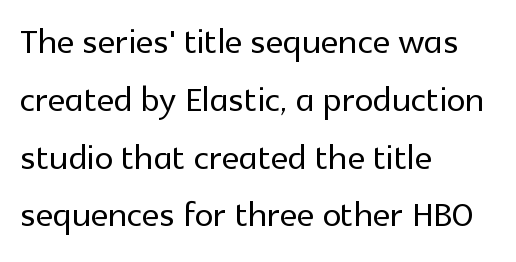
Q: Is the text italic (slanted)? A: No, it is upright.
Q: Is the typeface a serif or a sans-serif typeface? A: Sans-serif.
Q: Is the text underlined? A: No.
Q: How is the paragraph aligned? A: Left-aligned.
Q: Is the spacing between letters normal or unusually wide? A: Normal.
Q: Width (condensed, normal, or wide)? A: Normal.
Q: x-height? A: Medium.
Q: Monospaced? A: No.
